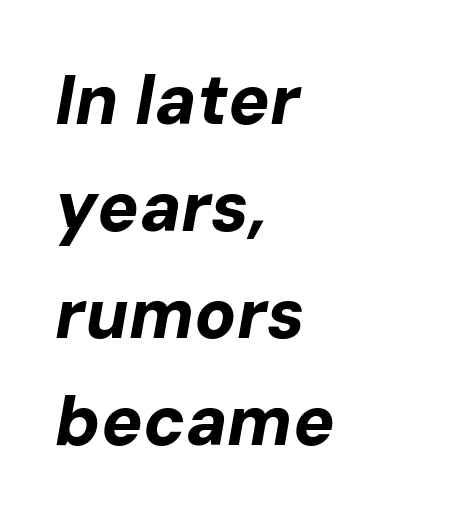
Is this a fixed-width face? No — the glyphs have proportional, varying widths. A typesetter would call this leading conventional body-copy spacing. Pretty heavy lettering here — definitely bold. This is oblique type, the kind used for emphasis or titles.
